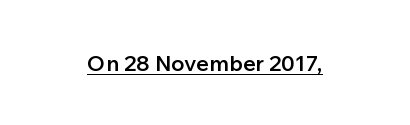
The lines are quadded center. Check the space under the baseline: a stroke is drawn there. Caption: semibold face, moderately heavy strokes. Honestly, the letter spacing is just normal — you wouldn't notice it. Posture: upright roman.
